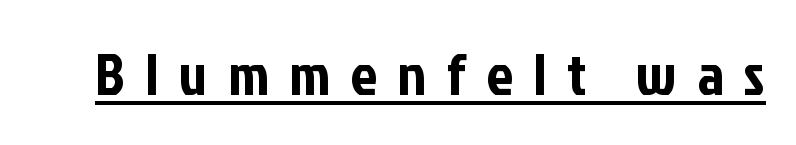
{"serif": "no", "italic": "no", "width": "condensed", "stroke_contrast": "low", "x_height": "medium", "monospaced": "no", "underline": "yes", "letter_spacing": "wide", "letter_spacing_em": 0.35, "glyph_px": 59}
